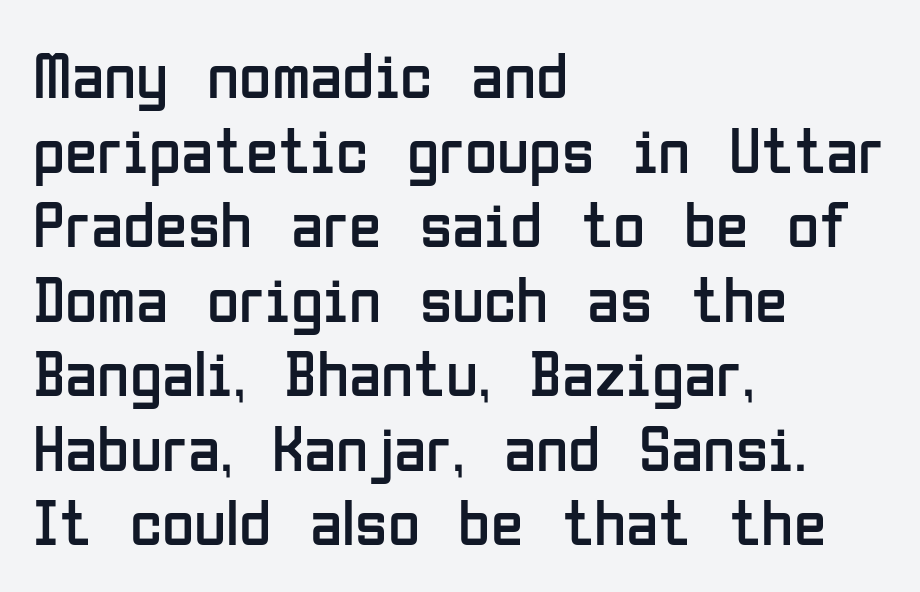
{"serif": "no", "italic": "no", "bold": "no", "weight": "regular", "width": "condensed", "stroke_contrast": "low", "x_height": "medium", "monospaced": "no", "underline": "no", "align": "left", "line_spacing": "tight", "line_spacing_ratio": 1.13, "letter_spacing": "normal", "letter_spacing_em": 0.0, "glyph_px": 66}
